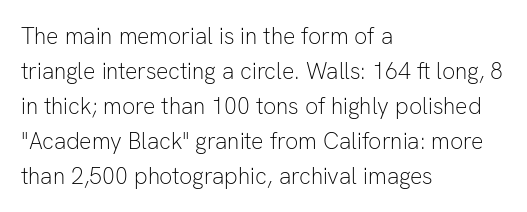
Q: Is the text bold? A: No.
Q: Is the text italic (slanted)? A: No, it is upright.
Q: Is the text underlined? A: No.
Q: How is the paragraph aligned? A: Left-aligned.
Q: Is the spacing between letters normal or unusually wide? A: Normal.
Q: Is the spacing between lines tight, normal or loose? A: Normal.
